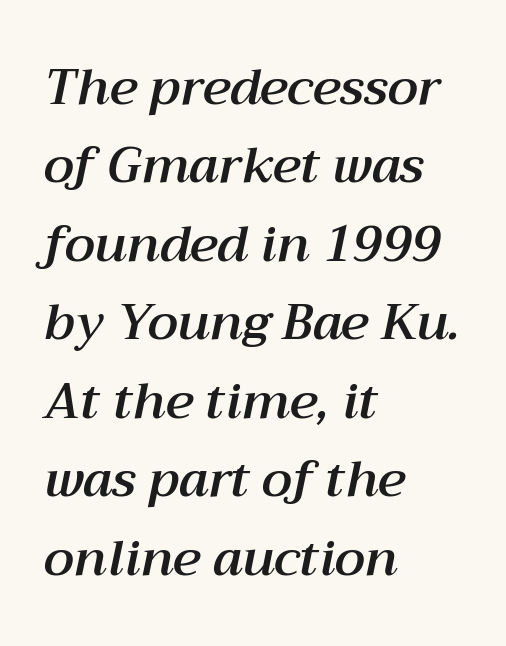
The image shows 50 px text type, italic (leaning right); set left-aligned, normal line spacing (1.57x), normal letter spacing, not underlined; medium stroke contrast and a medium x-height.
